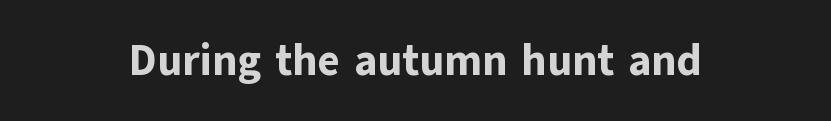
The image shows 43 px bold sans-serif type, upright; set centered, normal letter spacing, not underlined; low stroke contrast and a medium x-height.
